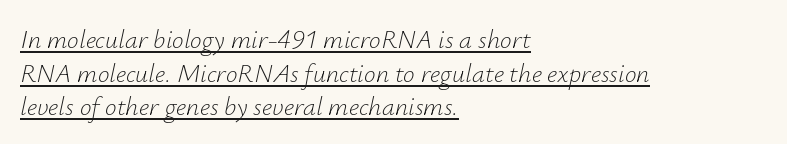
{"italic": "yes", "lean": "right", "slant_degrees": 12, "bold": "no", "underline": "yes", "align": "left", "line_spacing": "normal", "line_spacing_ratio": 1.29, "letter_spacing": "normal", "letter_spacing_em": 0.0, "glyph_px": 26}
